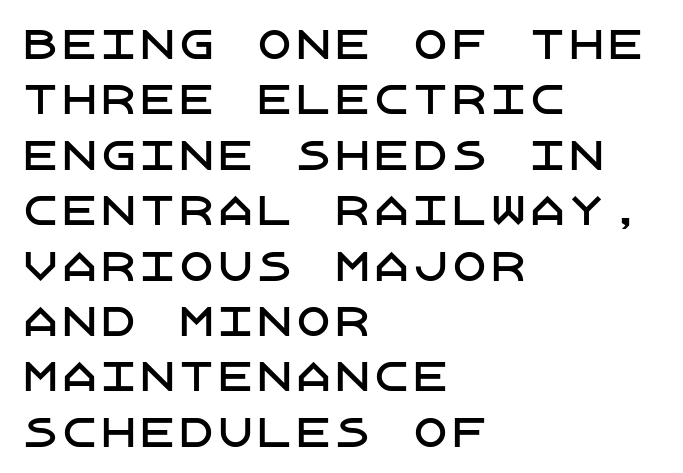
{"serif": "no", "italic": "no", "width": "normal", "stroke_contrast": "low", "x_height": "large", "underline": "no", "align": "left", "line_spacing": "normal", "line_spacing_ratio": 1.42, "letter_spacing": "normal", "letter_spacing_em": 0.0, "glyph_px": 39}
